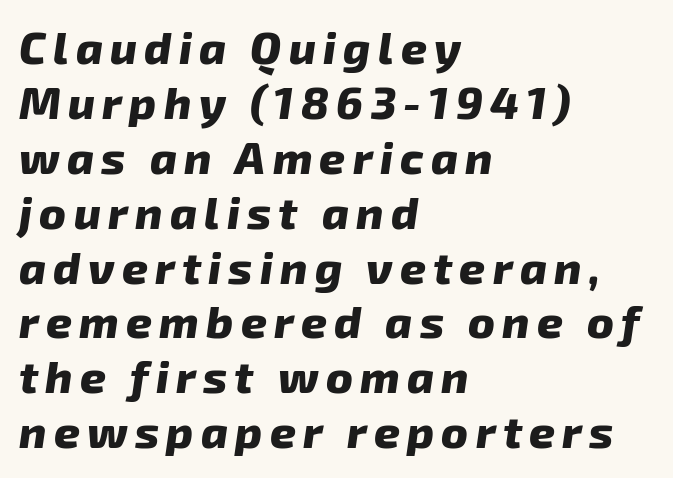
Q: Is the text bold? A: Yes.
Q: Is the text italic (slanted)? A: Yes, it leans right by about 8 degrees.
Q: Is the text underlined? A: No.
Q: How is the paragraph aligned? A: Left-aligned.
Q: Width (condensed, normal, or wide)? A: Normal.
Q: Stroke contrast? A: Low.
Q: x-height? A: Medium.
Q: Monospaced? A: No.
